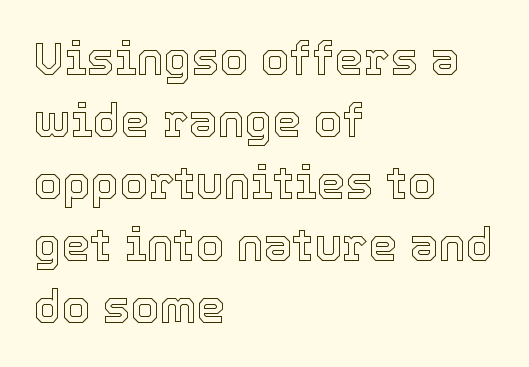
The image shows 46 px text type, upright; set left-aligned, normal line spacing (1.35x), normal letter spacing, not underlined; a medium x-height.
